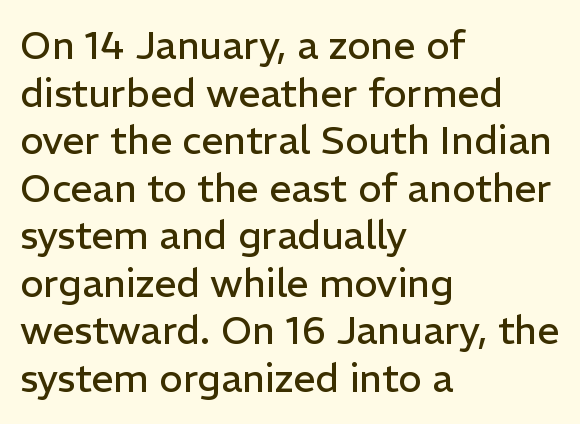
Q: Is the text bold? A: No.
Q: Is the text italic (slanted)? A: No, it is upright.
Q: Is the typeface a serif or a sans-serif typeface? A: Sans-serif.
Q: Is the text underlined? A: No.
Q: How is the paragraph aligned? A: Left-aligned.
Q: Is the spacing between letters normal or unusually wide? A: Normal.
Q: Width (condensed, normal, or wide)? A: Normal.
Q: Stroke contrast? A: Low.
Q: x-height? A: Medium.
Q: Monospaced? A: No.
